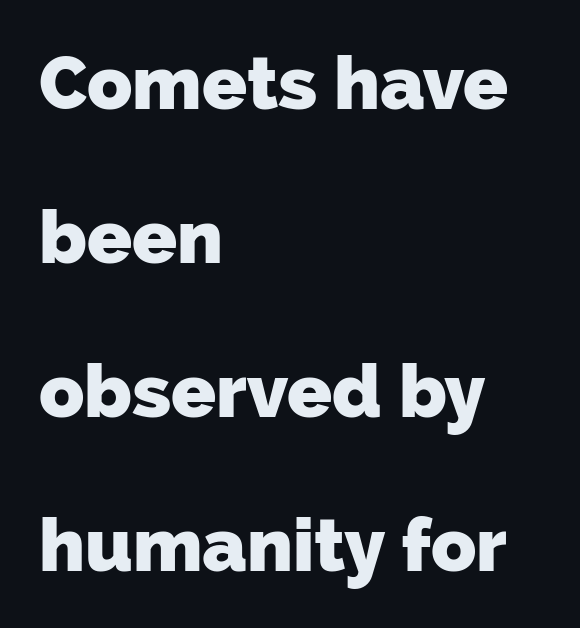
{"serif": "no", "bold": "yes", "weight": "heavy", "width": "normal", "stroke_contrast": "low", "x_height": "medium", "monospaced": "no", "underline": "no", "align": "left", "line_spacing": "loose", "line_spacing_ratio": 2.08, "letter_spacing": "normal", "letter_spacing_em": 0.0, "glyph_px": 74}
